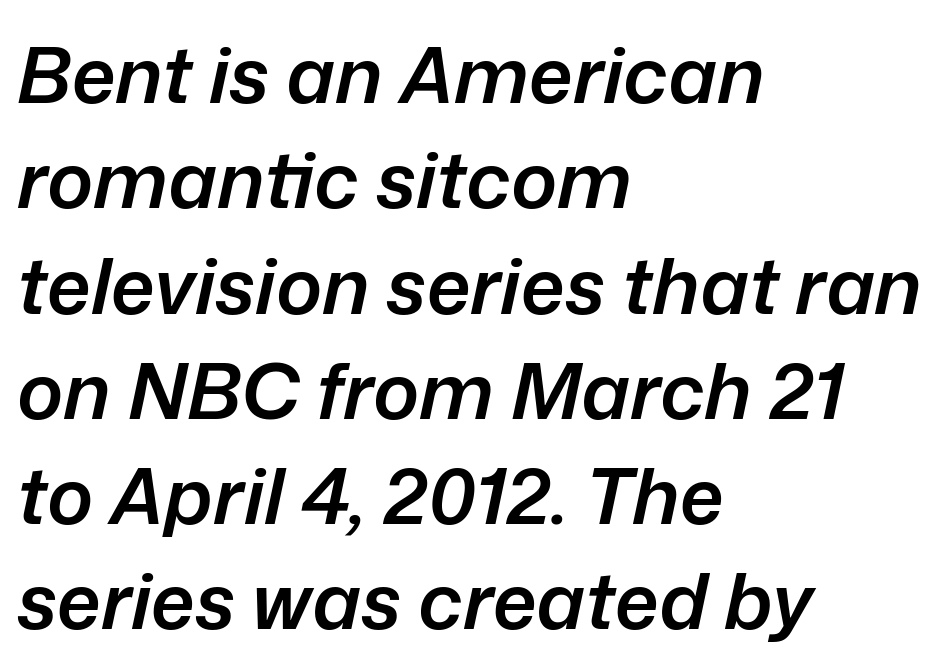
The passage shown is typed in a proportional face where columns would drift. The lettering tilts uniformly, giving the passage an italic look. The words here are not underlined. Semibold letterforms, between regular and bold. The horizontal fit of the characters is conventional and even.
